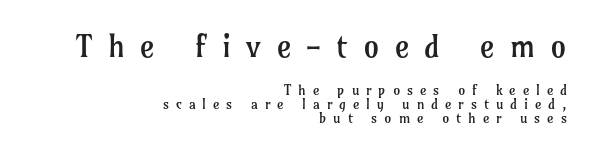
{"serif": "yes", "italic": "no", "bold": "no", "weight": "regular", "width": "normal", "stroke_contrast": "low", "x_height": "medium", "monospaced": "no", "underline": "no", "align": "right", "line_spacing": "tight", "line_spacing_ratio": 0.99, "letter_spacing": "wide", "letter_spacing_em": 0.49, "larger_block": "first", "size_ratio": 2.21, "glyph_px": 31}
